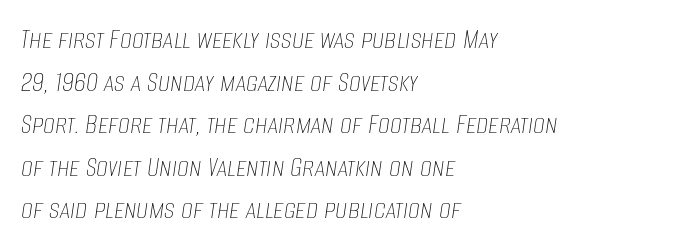
{"italic": "yes", "lean": "right", "slant_degrees": 8, "bold": "no", "weight": "thin", "width": "condensed", "stroke_contrast": "low", "x_height": "large", "monospaced": "no", "underline": "no", "align": "left", "line_spacing": "normal", "line_spacing_ratio": 1.42, "letter_spacing": "normal", "letter_spacing_em": 0.0, "glyph_px": 30}
